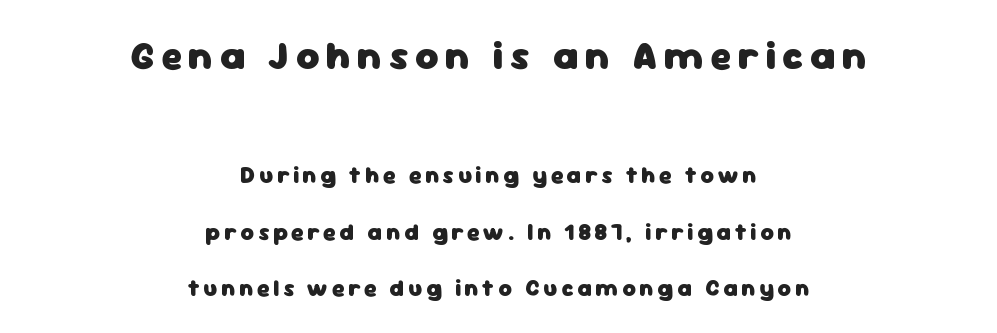
Q: Is the text bold? A: Yes.
Q: Is the text italic (slanted)? A: No, it is upright.
Q: Is the typeface a serif or a sans-serif typeface? A: Sans-serif.
Q: Is the text underlined? A: No.
Q: How is the paragraph aligned? A: Centered.
Q: Is the spacing between lines tight, normal or loose? A: Loose.
Q: Which block of text is set in a larger size, the first (top) or the second (bottom)? A: The first (top) one.
Q: Width (condensed, normal, or wide)? A: Normal.
Q: Stroke contrast? A: Low.
Q: x-height? A: Medium.
Q: Monospaced? A: No.
